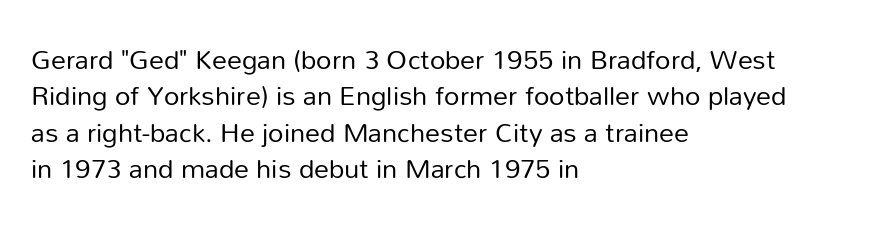
Q: Is the text bold? A: No.
Q: Is the text italic (slanted)? A: No, it is upright.
Q: Is the text underlined? A: No.
Q: How is the paragraph aligned? A: Left-aligned.
Q: Is the spacing between letters normal or unusually wide? A: Normal.
Q: Is the spacing between lines tight, normal or loose? A: Normal.
